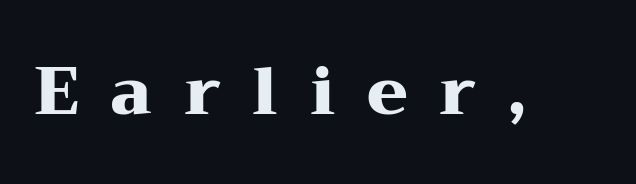
Q: Is the text bold? A: Yes.
Q: Is the text italic (slanted)? A: No, it is upright.
Q: Is the typeface a serif or a sans-serif typeface? A: Serif.
Q: Is the text underlined? A: No.
Q: Is the spacing between letters normal or unusually wide? A: Unusually wide.
Q: Width (condensed, normal, or wide)? A: Wide.
Q: Stroke contrast? A: Medium.
Q: x-height? A: Medium.
Q: Monospaced? A: No.
